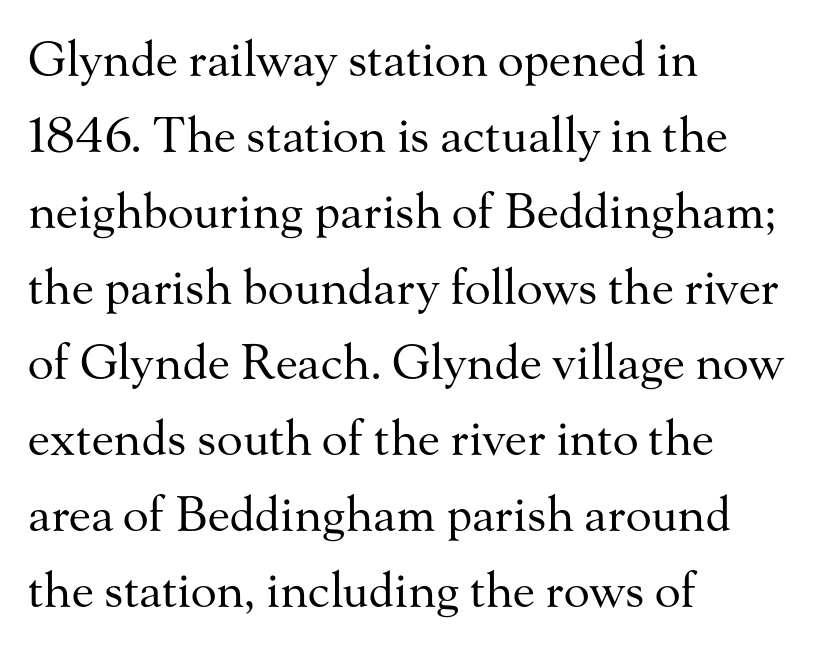
The image shows 48 px regular-weight serif type, upright; set left-aligned, normal line spacing (1.58x), normal letter spacing, not underlined; medium stroke contrast and a small x-height.
